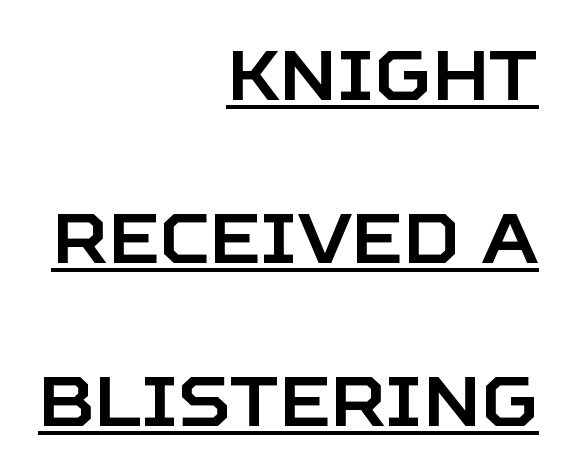
The passage shown stacks its lines with a broad gap. One-word summary of the alignment: right. The letters advance in unequal steps, a hallmark of proportional type. Style check: upright.
